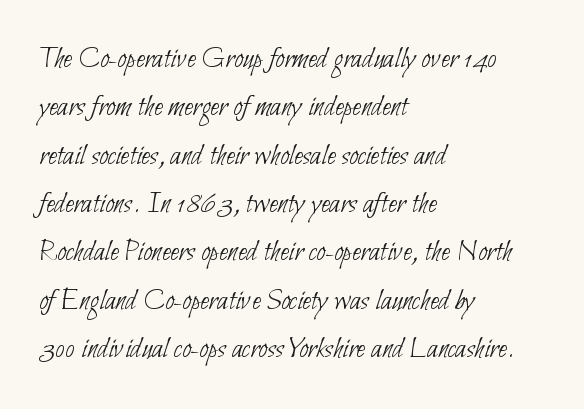
The image shows 32 px thin, condensed sans-serif type; set left-aligned, normal line spacing (1.51x), normal letter spacing, not underlined; low stroke contrast and a small x-height.
